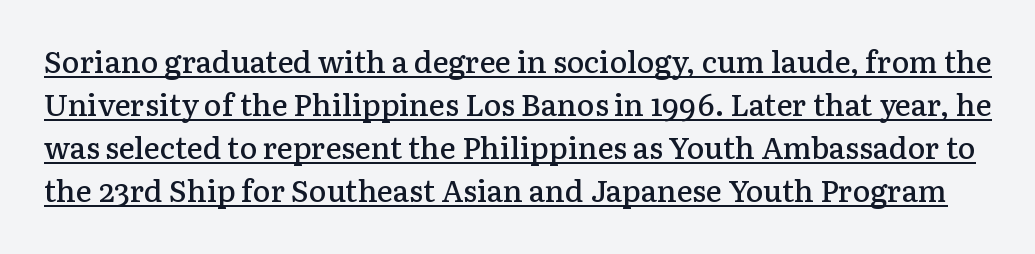
{"serif": "yes", "italic": "no", "bold": "semi", "weight": "semibold", "width": "normal", "stroke_contrast": "low", "x_height": "medium", "monospaced": "no", "underline": "yes", "line_spacing": "normal", "line_spacing_ratio": 1.43, "letter_spacing": "normal", "letter_spacing_em": 0.0, "glyph_px": 30}
